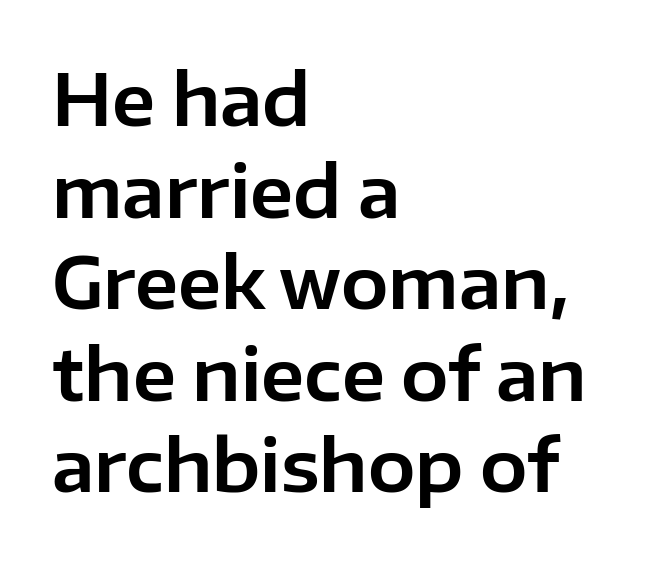
{"serif": "no", "italic": "no", "width": "normal", "stroke_contrast": "low", "x_height": "medium", "monospaced": "no", "underline": "no", "align": "left", "line_spacing": "normal", "line_spacing_ratio": 1.29, "letter_spacing": "normal", "letter_spacing_em": 0.0, "glyph_px": 71}
